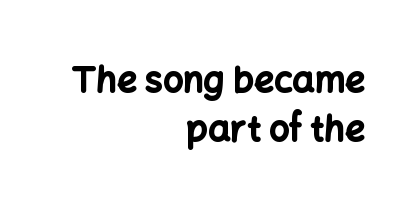
The rendering uses a moderate line-height, typical for paragraphs. No feet cap the strokes, marking this as sans-serif type. In terms of weight, the rendering is a true, heavy bold. If you drew a line through each stem, it would be perfectly vertical.
